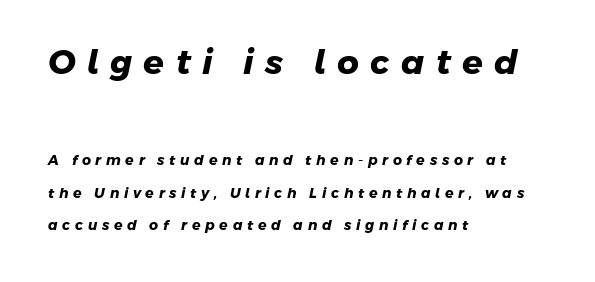
{"serif": "no", "bold": "yes", "weight": "heavy", "width": "normal", "stroke_contrast": "low", "x_height": "medium", "monospaced": "no", "underline": "no", "align": "left", "line_spacing": "loose", "line_spacing_ratio": 2.32, "letter_spacing": "wide", "letter_spacing_em": 0.33, "larger_block": "first", "size_ratio": 2.43, "glyph_px": 34}
